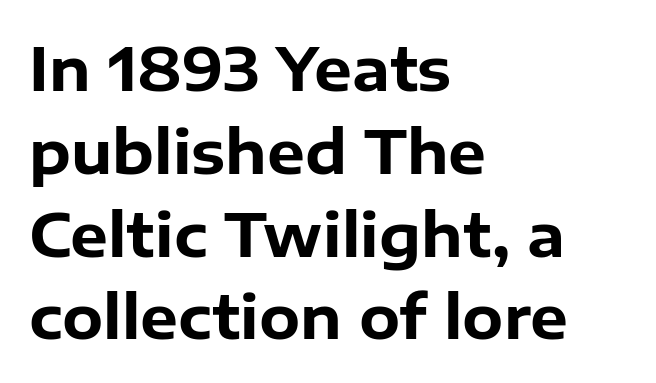
{"serif": "no", "italic": "no", "bold": "yes", "weight": "bold", "width": "normal", "stroke_contrast": "low", "x_height": "medium", "monospaced": "no", "underline": "no", "align": "left", "line_spacing": "normal", "line_spacing_ratio": 1.38, "letter_spacing": "normal", "letter_spacing_em": 0.0, "glyph_px": 60}
